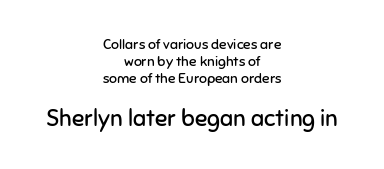
The image shows 23 px text type, upright; set centered, line spacing 1.21x, normal letter spacing, not underlined; the second (bottom) block is 1.64x larger.
